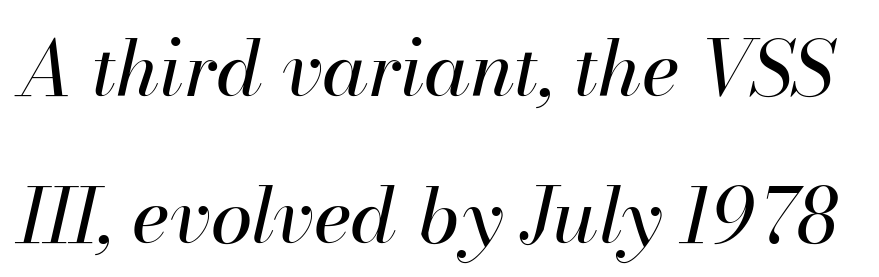
The image shows 76 px regular-weight type, italic (leaning right); set loose line spacing (1.93x), normal letter spacing, not underlined; high stroke contrast and a small x-height.
